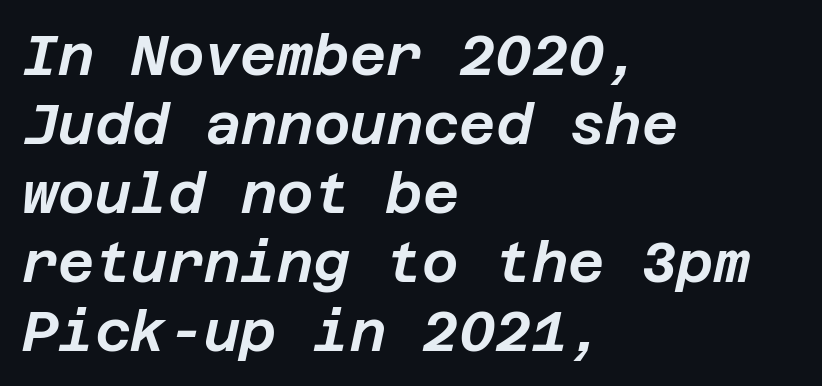
How are the letters spaced? Ordinarily, with no added tracking. Caption: multi-line text, flush left, ragged right. The glyphs are unaccompanied by any horizontal stroke below them. The lettering tilts uniformly, giving the passage an italic look.
